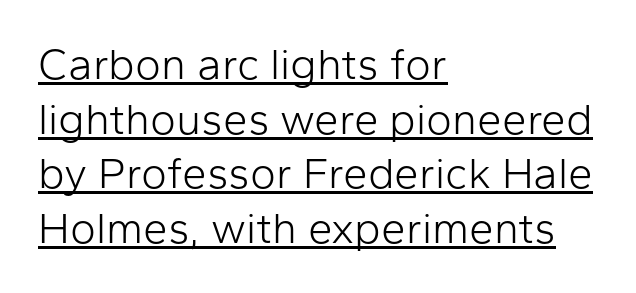
{"serif": "no", "italic": "no", "bold": "no", "weight": "light", "width": "normal", "stroke_contrast": "low", "x_height": "medium", "monospaced": "no", "underline": "yes", "align": "left", "line_spacing_ratio": 1.24, "letter_spacing": "normal", "letter_spacing_em": 0.0, "glyph_px": 44}
